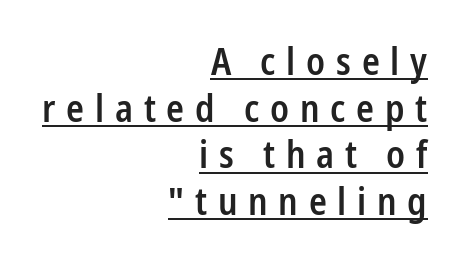
Q: Is the text bold? A: Semi-bold.
Q: Is the text italic (slanted)? A: No, it is upright.
Q: Is the typeface a serif or a sans-serif typeface? A: Sans-serif.
Q: Is the text underlined? A: Yes.
Q: How is the paragraph aligned? A: Right-aligned.
Q: Is the spacing between letters normal or unusually wide? A: Unusually wide.
Q: Is the spacing between lines tight, normal or loose? A: Normal.
Q: Width (condensed, normal, or wide)? A: Condensed.
Q: Stroke contrast? A: Low.
Q: x-height? A: Medium.
Q: Monospaced? A: No.
